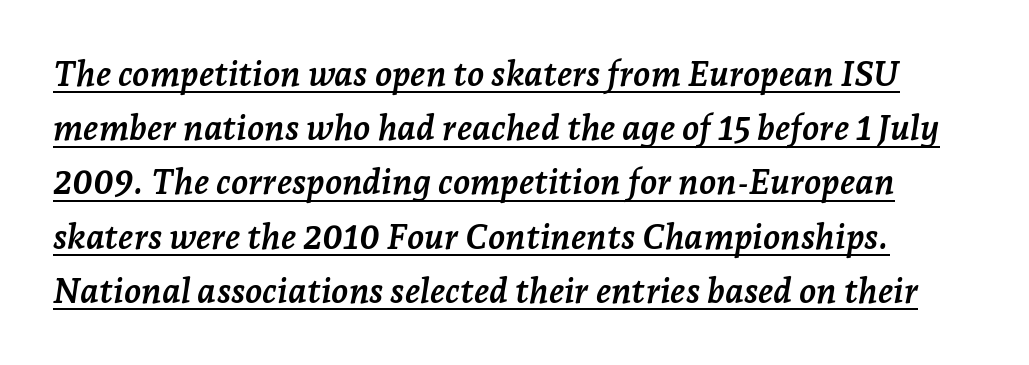
Note the varied advance widths — an 'i' is clearly narrower than an 'm'. Notice how thick the strokes are: this is what a full bold looks like. The typesetter has applied underlining to the passage shown. Does the lettering tilt? It does — this is italic. The rendering uses a moderate line-height, typical for paragraphs.
